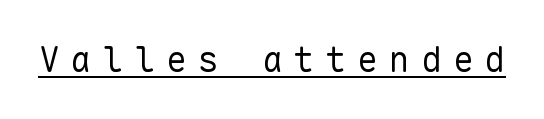
No feet cap the strokes, marking this as sans-serif type. Bold? No — there's no thickening of the strokes. You can tell it's not italic because the verticals are truly vertical. The words here are underlined. The rendering uses typewriter-style spacing with identical character cells.
